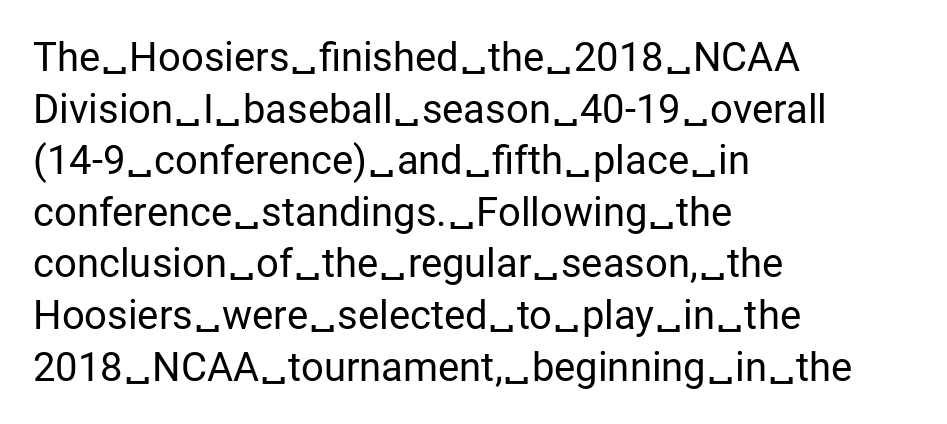
The image shows 40 px regular-weight sans-serif type, upright; set left-aligned, normal line spacing (1.29x), normal letter spacing, not underlined; low stroke contrast and a medium x-height.
